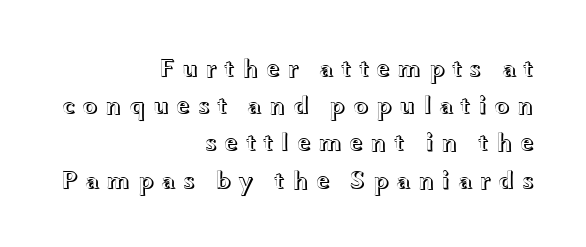
{"italic": "no", "underline": "no", "align": "right", "line_spacing": "normal", "line_spacing_ratio": 1.43, "letter_spacing": "wide", "letter_spacing_em": 0.26, "glyph_px": 26}
